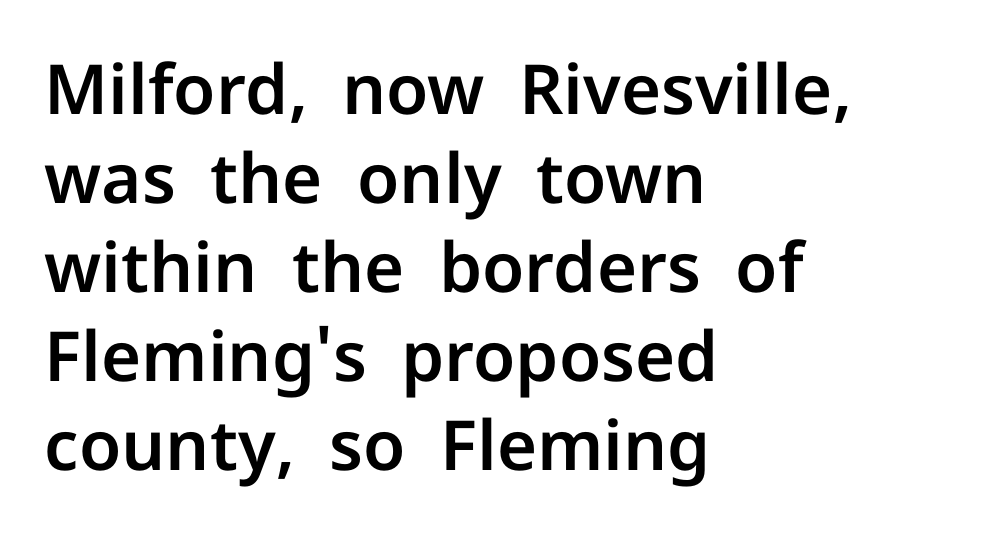
No word sits above an underline. Glyph-to-glyph distance matches everyday printed text. Proportional: the letters do not fall into vertical columns. A roman cut, with each character standing at attention.
